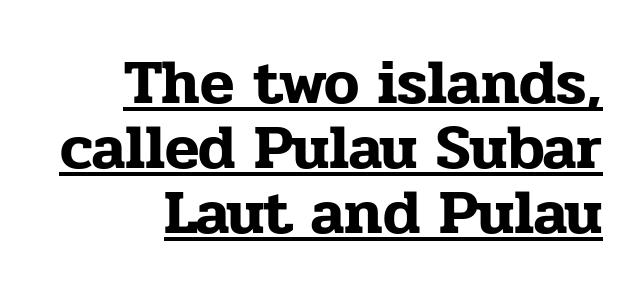
Decoration check: the copy is underlined. Horizontal alignment here is rightward, an uncommon choice for prose. Each word holds together tightly as a unit, with standard inter-letter gaps. The letters stand straight up with perfectly vertical stems. Spacing verdict: proportional, widths tailored to each character. Type style note: has serifs.
